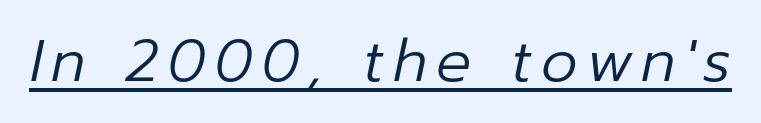
This reads as an unemphasized weight, regular at the heaviest. The rendering uses natural spacing where letterforms have individual widths. A typographer would call this underscored text. The letters are slanted; this is an italic face.
